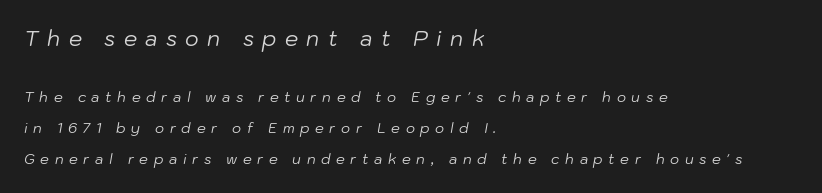
Letters have the restrained weight of plain body copy at most. Underline: absent. Is the type slanted? Yes — the strokes lean at a clear angle. Casual observation: everything's shoved over to the left. Leading is clearly above the norm, producing a sparse column.
